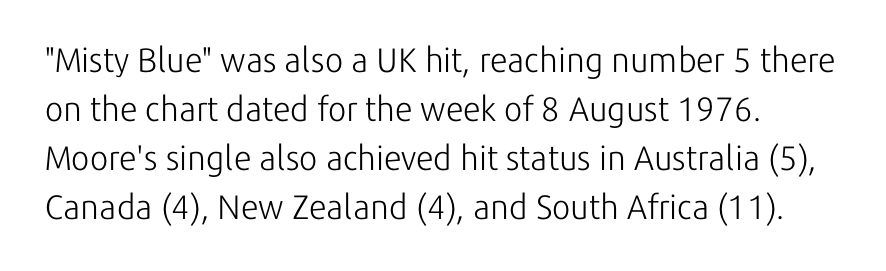
{"serif": "no", "italic": "no", "bold": "no", "weight": "light", "width": "normal", "stroke_contrast": "low", "x_height": "medium", "monospaced": "no", "underline": "no", "line_spacing": "normal", "line_spacing_ratio": 1.44, "letter_spacing": "normal", "letter_spacing_em": 0.0, "glyph_px": 34}
